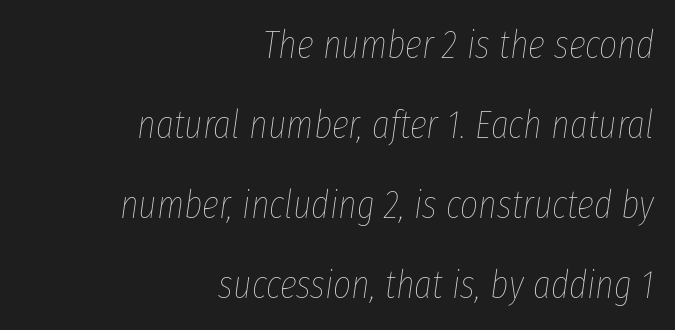
Summary of weight: not heavy and not bold. A typesetter would call this leading open, well beyond the default. Notice how the passage keeps a crisp vertical edge on the right only. Here the designer chose a conventional face with non-uniform glyph widths. Unmarked baselines from the first word to the last. In terms of posture, this sample is oblique.
